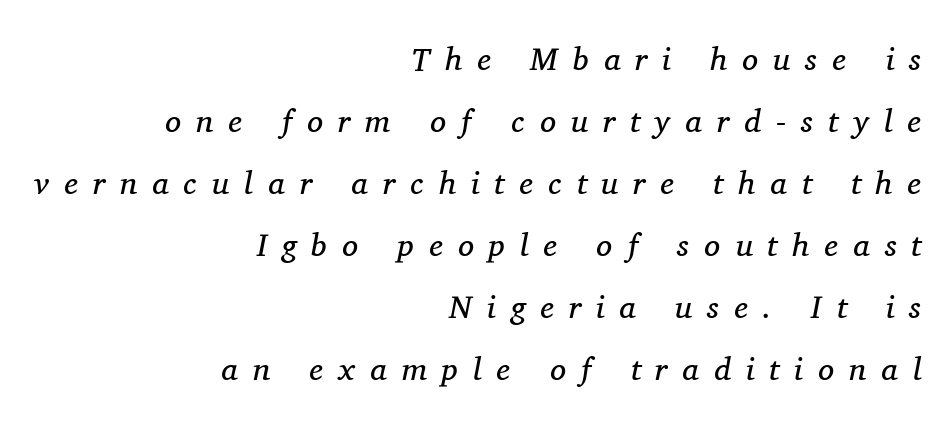
The passage shown leans; its letterforms are oblique. Reading down the column, the eye jumps a long way to each next line. The face used here is proportionally spaced, like ordinary book or web type. The strokes are not fattened; the text isn't bold. Does the copy run flush right? Yes — the right margin is perfectly even.
